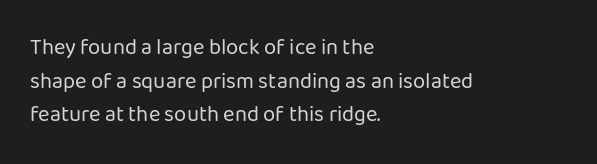
{"italic": "no", "bold": "no", "underline": "no", "align": "left", "line_spacing": "normal", "line_spacing_ratio": 1.53, "letter_spacing": "normal", "letter_spacing_em": 0.0, "glyph_px": 22}
